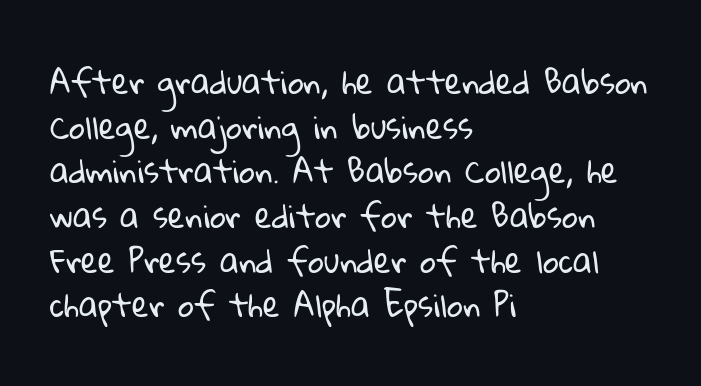
The glyphs in this specimen are sans serif. The designer left line spacing at the default. This rendering features lettering with no underline. Weight: regular or lighter. These lines are set flush left with a ragged right edge. The gaps between neighbouring characters are ordinary and unremarkable.
